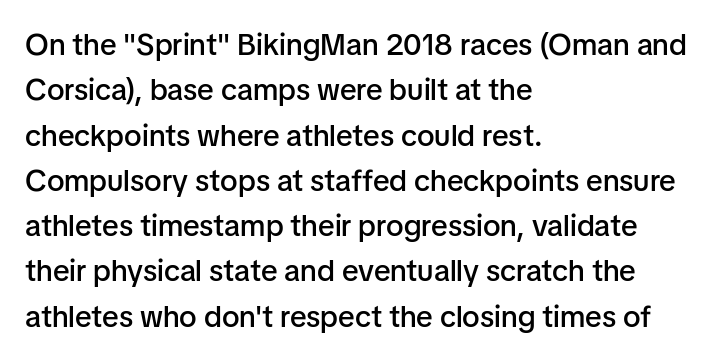
The passage is arranged the way most books set body copy — flush left. Check under the words: just untouched page. The letters stand upright; this is a roman face. How are the letters spaced? Ordinarily, with no added tracking.
